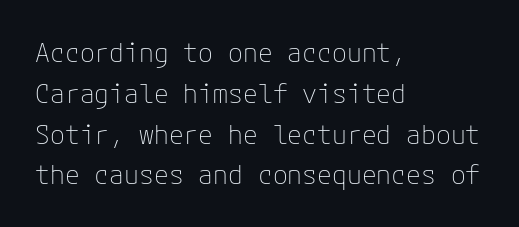
The image shows 27 px text type, upright; set left-aligned, normal line spacing (1.51x), normal letter spacing, not underlined.
